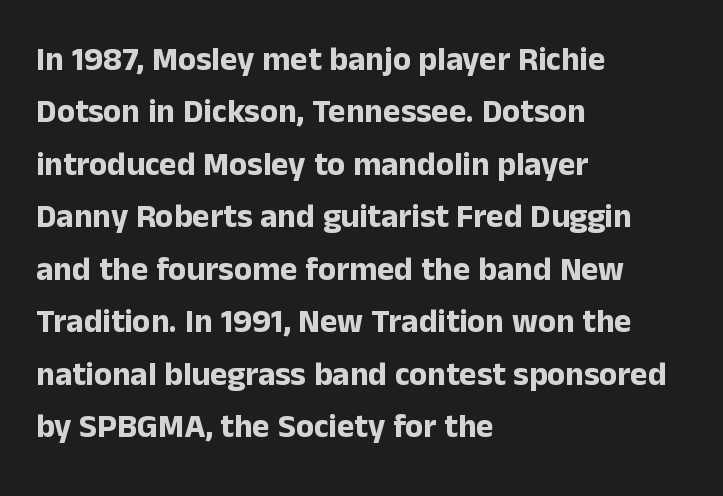
Q: Is the text bold? A: Yes.
Q: Is the text italic (slanted)? A: No, it is upright.
Q: Is the typeface a serif or a sans-serif typeface? A: Sans-serif.
Q: Is the text underlined? A: No.
Q: How is the paragraph aligned? A: Left-aligned.
Q: Is the spacing between letters normal or unusually wide? A: Normal.
Q: Is the spacing between lines tight, normal or loose? A: Normal.
Q: Width (condensed, normal, or wide)? A: Normal.
Q: Stroke contrast? A: Low.
Q: x-height? A: Medium.
Q: Monospaced? A: No.
